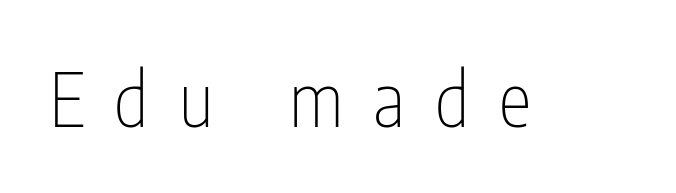
The specimen reads as upright at a glance. A sans-serif font was chosen for this passage. Summary of weight: not heavy and not bold. Does extra space separate the letters? Yes, quite a lot of it.
